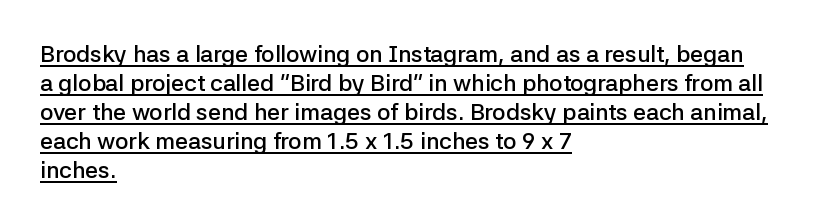
{"italic": "no", "bold": "semi", "underline": "yes", "align": "left", "line_spacing": "normal", "line_spacing_ratio": 1.26, "letter_spacing": "normal", "letter_spacing_em": 0.0, "glyph_px": 23}
